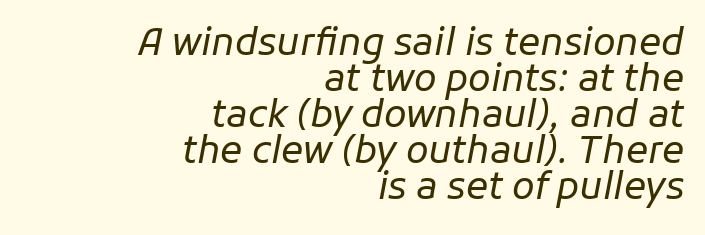
The image shows 37 px regular-weight type, italic (leaning right); set right-aligned, tight line spacing (0.97x), normal letter spacing, not underlined; low stroke contrast and a medium x-height.
